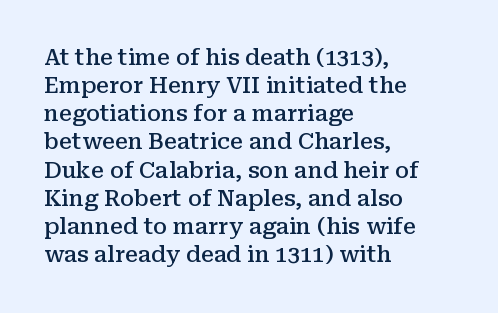
Q: Is the text bold? A: Semi-bold.
Q: Is the text italic (slanted)? A: No, it is upright.
Q: Is the text underlined? A: No.
Q: How is the paragraph aligned? A: Left-aligned.
Q: Is the spacing between letters normal or unusually wide? A: Normal.
Q: Is the spacing between lines tight, normal or loose? A: Normal.
